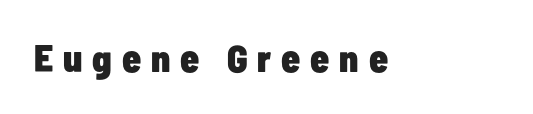
Examine the stroke ends and you'll find no serifs. This rendering features lettering with no underline. These lines have a slow, spaced-out rhythm from letter to letter. Strokes here are thick enough to call this a true bold.
